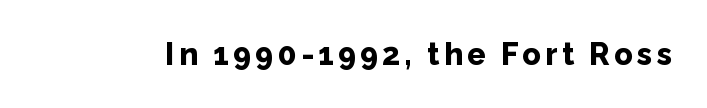
Q: Is the text bold? A: Yes.
Q: Is the text italic (slanted)? A: No, it is upright.
Q: Is the typeface a serif or a sans-serif typeface? A: Sans-serif.
Q: Is the text underlined? A: No.
Q: Width (condensed, normal, or wide)? A: Normal.
Q: Stroke contrast? A: Low.
Q: x-height? A: Medium.
Q: Monospaced? A: No.
